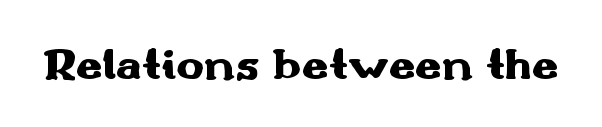
The image shows 47 px heavy, wide sans-serif type, upright; set normal letter spacing, not underlined; medium stroke contrast and a small x-height.
